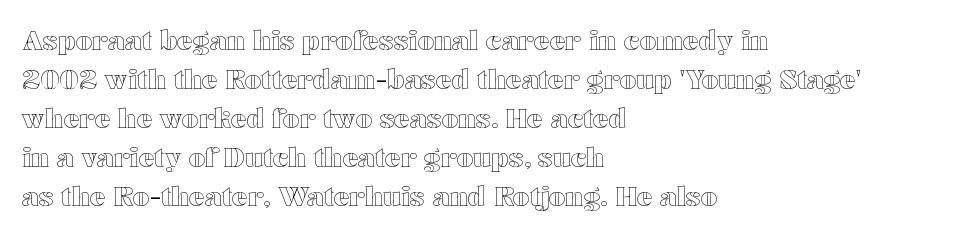
The image shows 26 px text type, upright; set left-aligned, normal line spacing (1.5x), normal letter spacing, not underlined.
